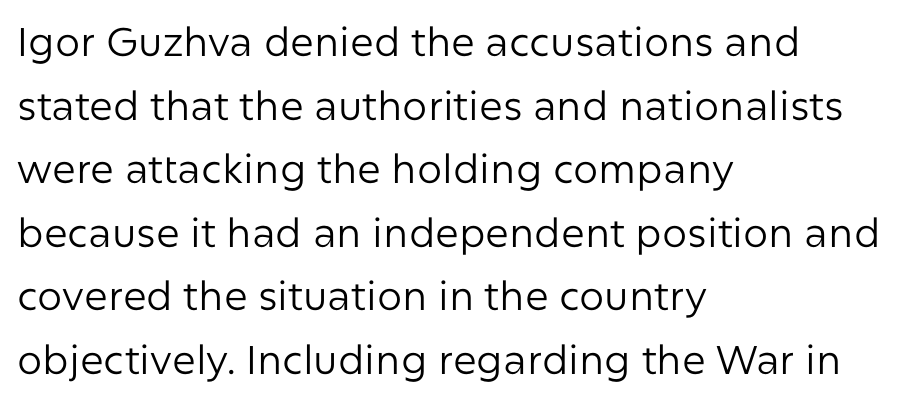
The setting favours the left margin, as ordinary paragraphs usually do. Descenders hang freely into open space. Between one letter and the next there's only the usual sliver of space. Do the letters lean? They stand straight. Stems here are at most as thick as an everyday book face.
